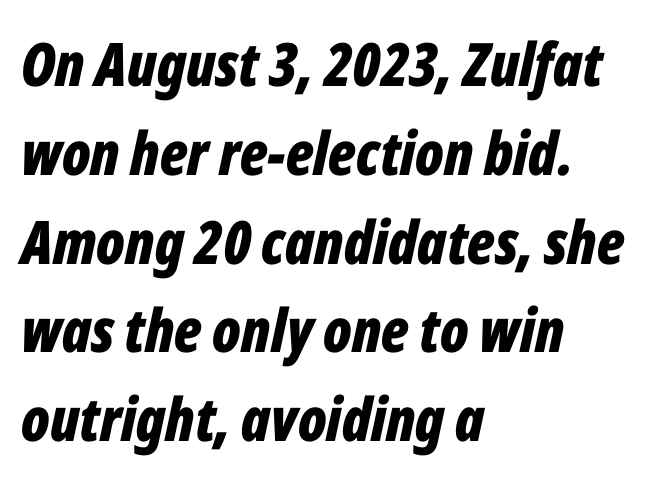
Q: Is the text bold? A: Yes.
Q: Is the text italic (slanted)? A: Yes, it leans right by about 12 degrees.
Q: Is the text underlined? A: No.
Q: How is the paragraph aligned? A: Left-aligned.
Q: Is the spacing between letters normal or unusually wide? A: Normal.
Q: Is the spacing between lines tight, normal or loose? A: Normal.
Q: Width (condensed, normal, or wide)? A: Condensed.
Q: Stroke contrast? A: Low.
Q: x-height? A: Medium.
Q: Monospaced? A: No.
